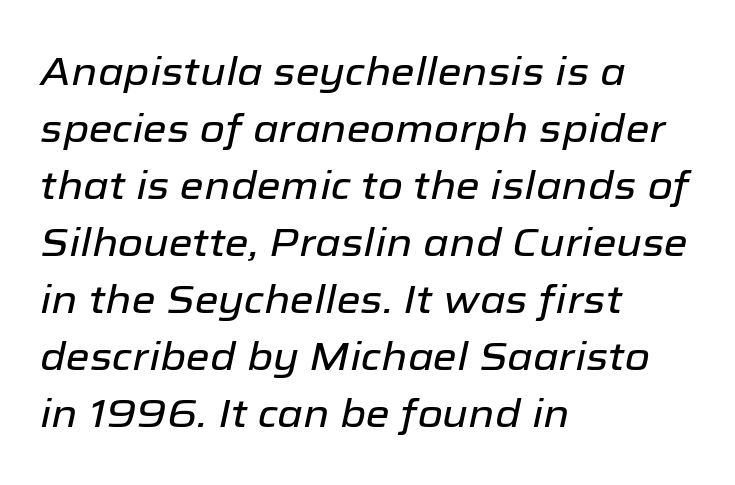
A classic flush-left, rag-right setting is used for this passage. A bare baseline throughout the passage. These lines were composed using italics. The rendering uses natural spacing where letterforms have individual widths. In terms of leading, this rendering sits right in the middle. The letters sit at their default tracking, neither squeezed nor spread.
